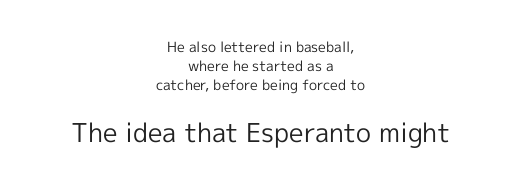
{"italic": "no", "bold": "no", "underline": "no", "align": "center", "line_spacing": "normal", "line_spacing_ratio": 1.37, "letter_spacing": "normal", "letter_spacing_em": 0.0, "larger_block": "second", "size_ratio": 1.86, "glyph_px": 26}
